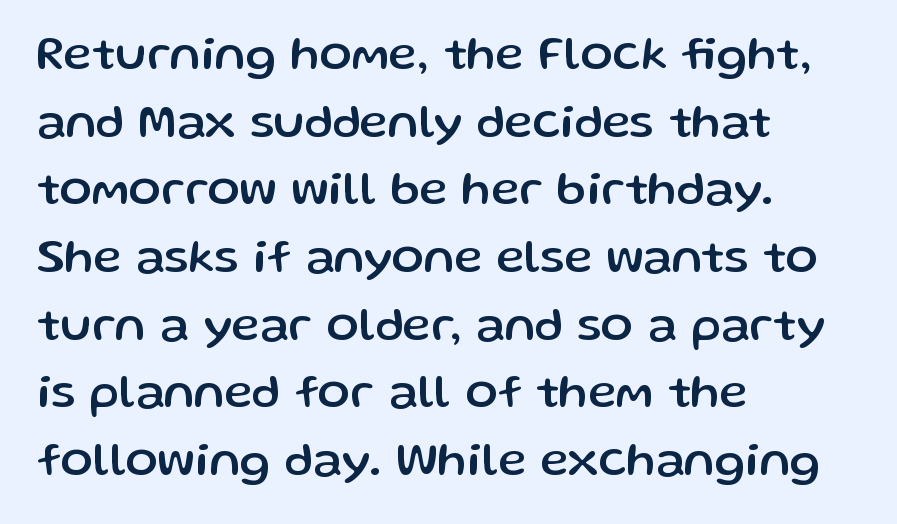
{"serif": "no", "italic": "no", "width": "normal", "stroke_contrast": "low", "x_height": "medium", "monospaced": "no", "underline": "no", "align": "left", "line_spacing": "normal", "line_spacing_ratio": 1.41, "letter_spacing": "normal", "letter_spacing_em": 0.0, "glyph_px": 48}
